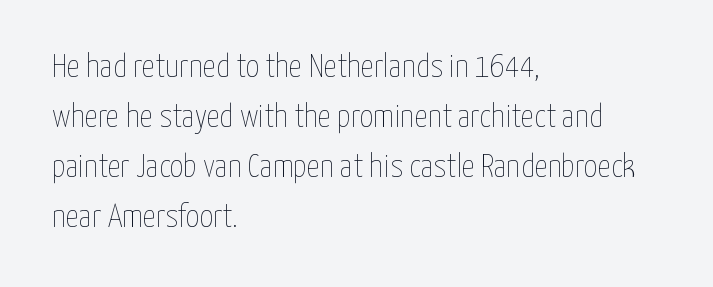
Nope, not italic — everything's standing straight. The passage shown is not bold in any degree. Summary of vertical rhythm: regular, with standard interline spacing. Compared with typical body copy, the letter spacing here is the same. The strip under each line holds only bare page. Layout note: lines flush left.
